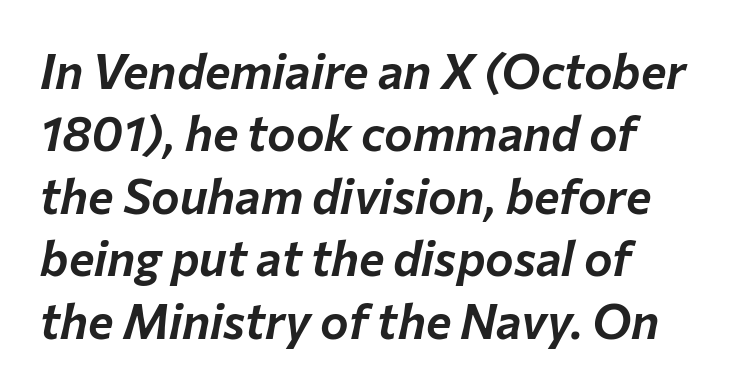
The typography opts for an oblique posture over an upright one. The string is rendered with underlining switched off. Each new line begins a customary step beneath the previous one. Looks like regular typesetting: each glyph gets only the width it needs. The rag falls on the right side of this text block. Words appear dense and cohesive because spacing is normal.
